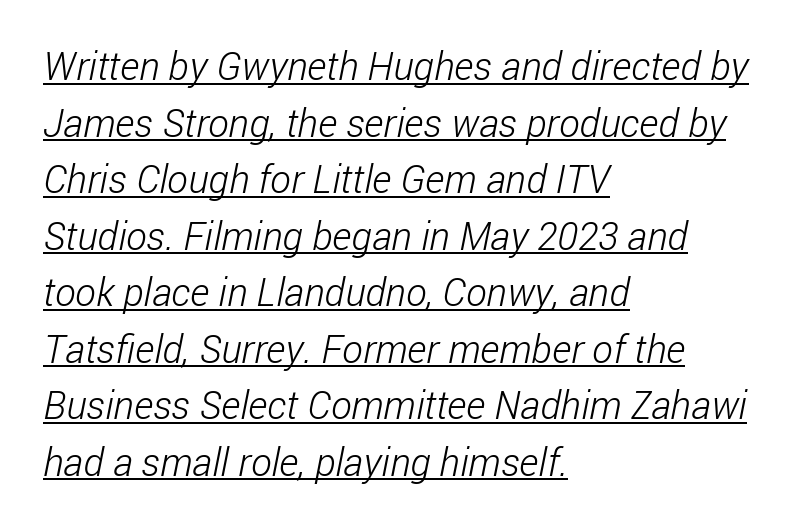
Honestly, the underline is the first thing you notice here. One glance says typical: line gaps are just what's usual. Serif or sans? Sans — the stroke terminals are bare. The typesetter chose a ragged-right arrangement here. This reads as an unemphasized weight, regular at the heaviest. There is no visible air inserted between adjacent glyphs.
